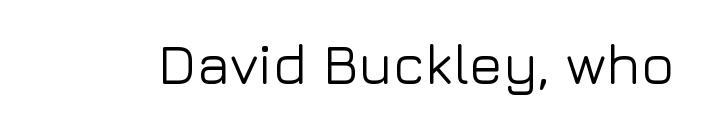
The image shows 56 px sans-serif type, upright; set normal letter spacing, not underlined; low stroke contrast and a medium x-height.
